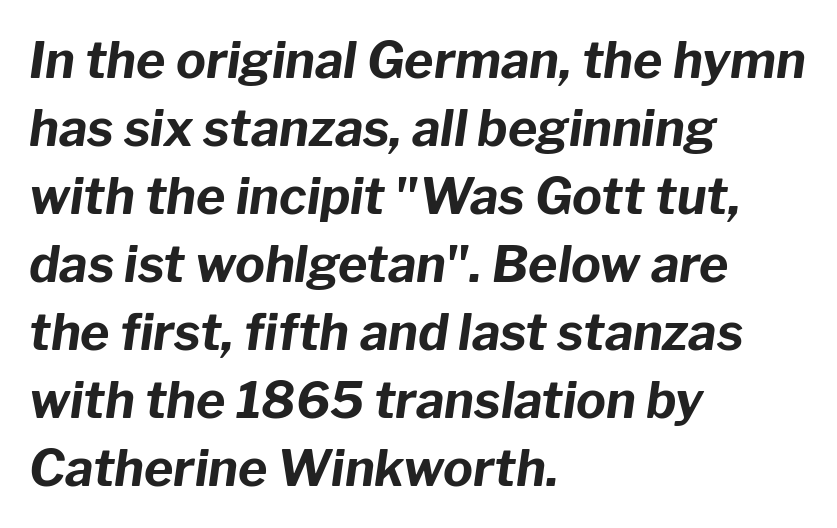
A clean baseline with only descenders dipping below it. This sample has the flowing, uneven cadence of proportional lettering. Standard letterfit; no display-style spreading of the glyphs. This sample is left-justified, so line endings fall wherever the words run out. Honestly, the row spacing looks completely unremarkable. Bold? Absolutely — the strokes are thick and heavy.
